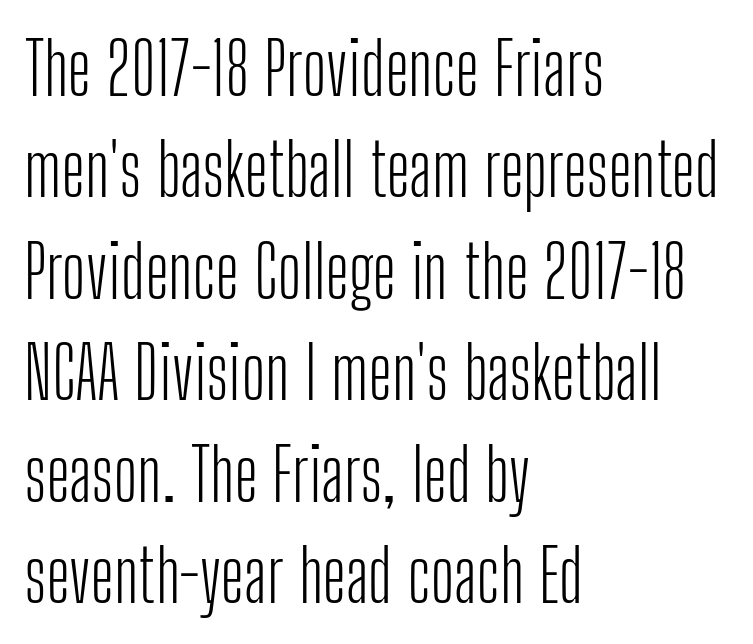
This rendering leaves character spacing at its baseline value. Compared with typical paragraphs, the rows here are spaced about the same. Ascenders rise straight up at ninety degrees. The face used here is proportionally spaced, like ordinary book or web type.
